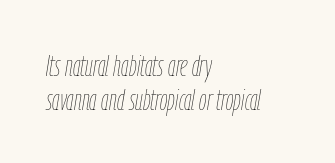
The image shows 30 px thin, condensed type, italic (leaning right); set left-aligned, tight line spacing (1.13x), normal letter spacing, not underlined; low stroke contrast and a medium x-height.
